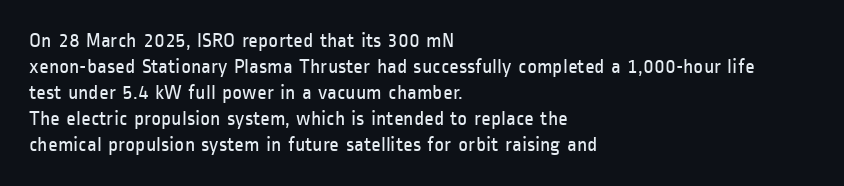
The image shows 21 px text type, upright; set left-aligned, line spacing 1.24x, normal letter spacing, not underlined.
